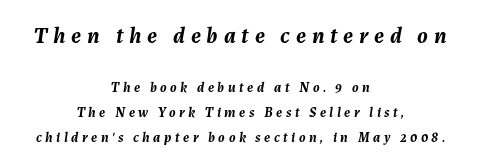
This is oblique type, the kind used for emphasis or titles. If you folded the block vertically in half, each line would mirror itself in length. Each glyph is drawn with heavy, bold strokes. Nobody drew a line under any word here.
